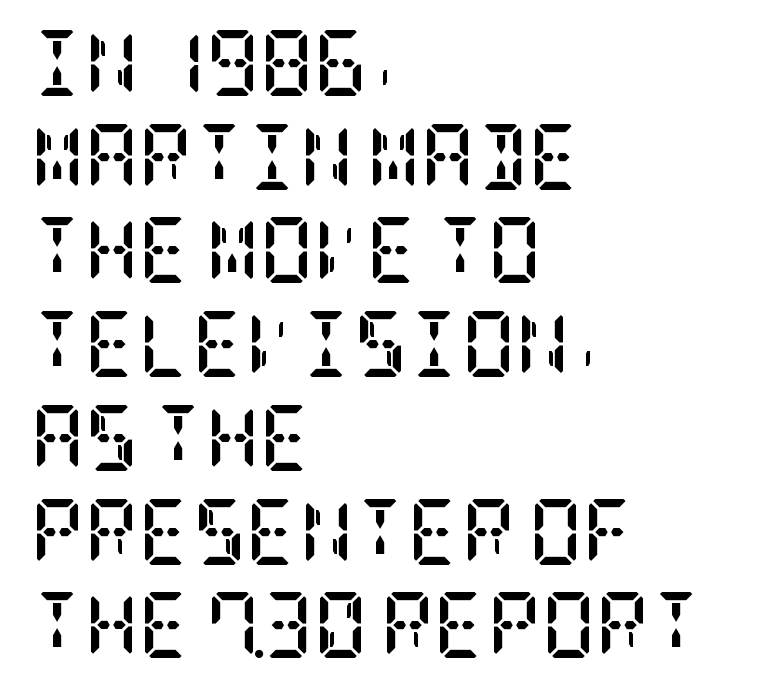
These words are printed bold, with thick strokes throughout. You could call the tracking neutral — neither tight nor loose. Each line starts at the same left margin while the right side varies. Italic? Not at all — the glyphs are vertical. The passage shown is typeset with a serif family. Compared with typical paragraphs, the rows here are spaced about the same.
